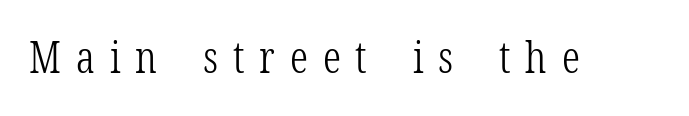
{"serif": "yes", "italic": "no", "bold": "no", "weight": "light", "width": "condensed", "stroke_contrast": "low", "x_height": "medium", "monospaced": "no", "underline": "no", "letter_spacing": "wide", "letter_spacing_em": 0.34, "glyph_px": 44}
